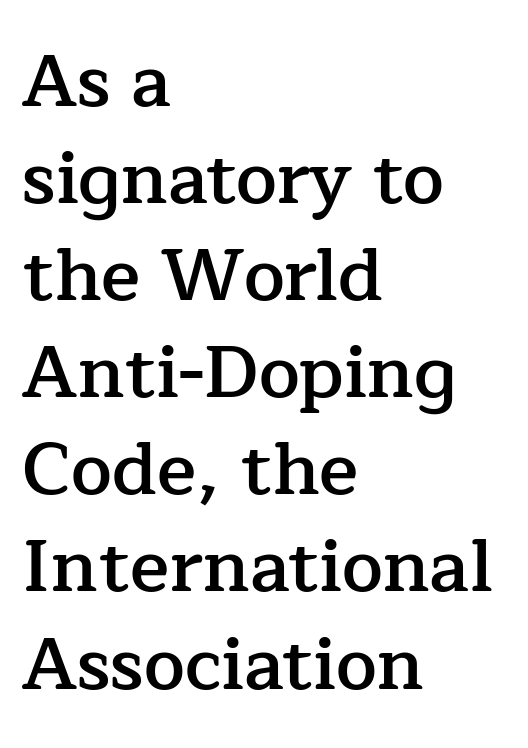
Q: Is the text bold? A: Semi-bold.
Q: Is the text italic (slanted)? A: No, it is upright.
Q: Is the typeface a serif or a sans-serif typeface? A: Serif.
Q: Is the text underlined? A: No.
Q: How is the paragraph aligned? A: Left-aligned.
Q: Is the spacing between letters normal or unusually wide? A: Normal.
Q: Is the spacing between lines tight, normal or loose? A: Normal.
Q: Width (condensed, normal, or wide)? A: Normal.
Q: Stroke contrast? A: Low.
Q: x-height? A: Medium.
Q: Monospaced? A: No.
